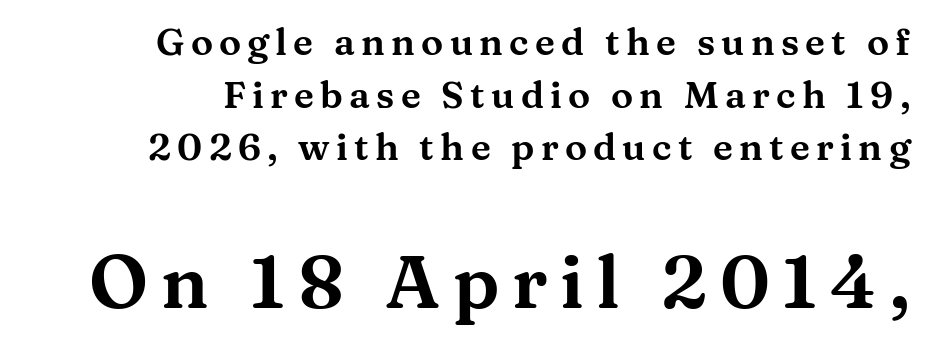
The passage shown is typed in a proportional face where columns would drift. Look at the bottom of the vertical strokes: they flare into serifs here. Line spacing here is normal. Designer's note — italics off, roman on. If you drew a ruler down the right edge, every line would touch it. Bigger letters appear in the bottom chunk; the top chunk is reduced.
